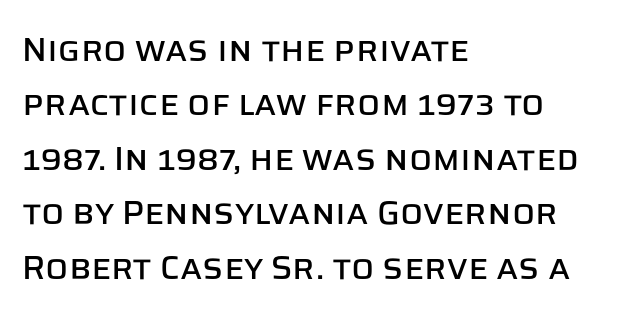
There is no visible air inserted between adjacent glyphs. When letters stand straight like this, we call the style roman or upright. Looks like regular typesetting: each glyph gets only the width it needs. Which margin do the lines hug? The left one — the right edge is uneven.
